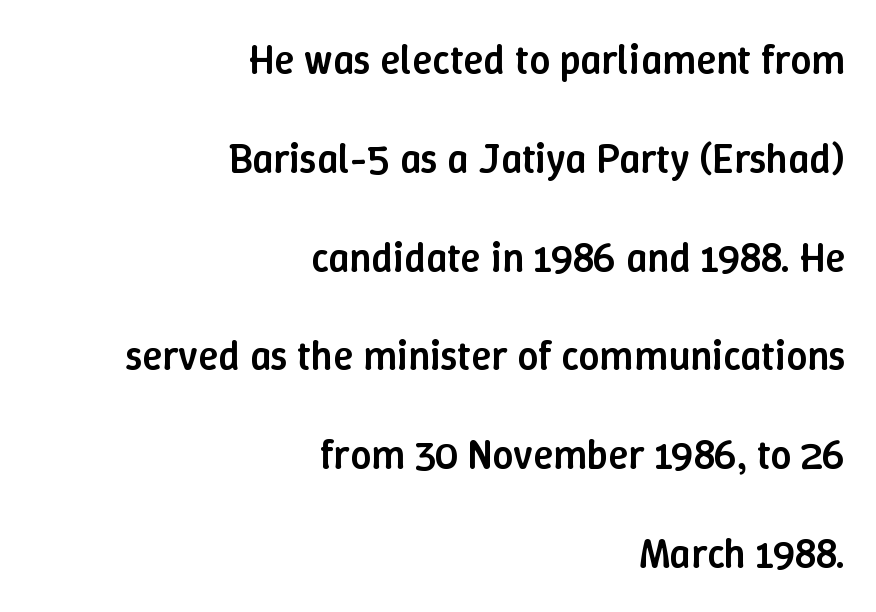
Q: Is the text bold? A: Semi-bold.
Q: Is the text italic (slanted)? A: No, it is upright.
Q: Is the text underlined? A: No.
Q: How is the paragraph aligned? A: Right-aligned.
Q: Is the spacing between letters normal or unusually wide? A: Normal.
Q: Is the spacing between lines tight, normal or loose? A: Loose.
Q: Width (condensed, normal, or wide)? A: Normal.
Q: Stroke contrast? A: Low.
Q: x-height? A: Medium.
Q: Monospaced? A: No.
